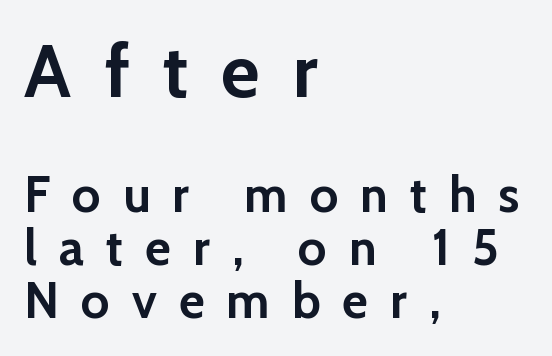
The image shows 75 px semibold sans-serif type, upright; set left-aligned, tight line spacing (1.06x), unusually wide letter spacing (+0.44 em), not underlined; the first (top) block is 1.5x larger; low stroke contrast and a medium x-height.
